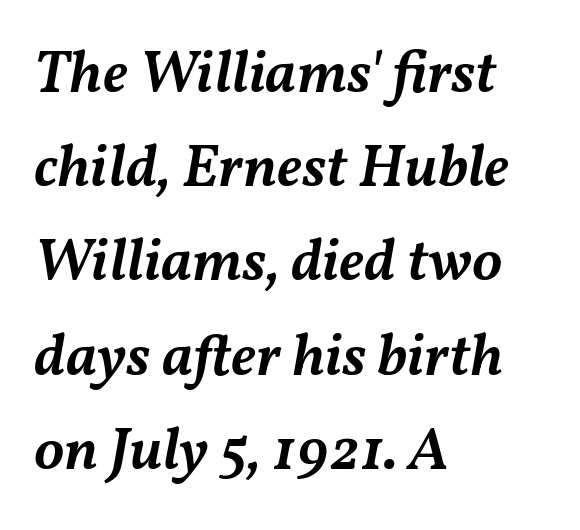
{"italic": "yes", "lean": "right", "slant_degrees": 11, "bold": "semi", "weight": "semibold", "width": "normal", "stroke_contrast": "medium", "x_height": "medium", "monospaced": "no", "underline": "no", "align": "left", "line_spacing": "normal", "line_spacing_ratio": 1.57, "letter_spacing": "normal", "letter_spacing_em": 0.0, "glyph_px": 60}
